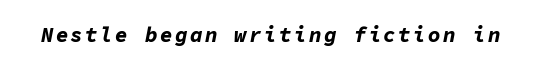
Set as a true bold cut, around the 700 mark. Underline: absent. Rendered with sloped, italic letterforms.
